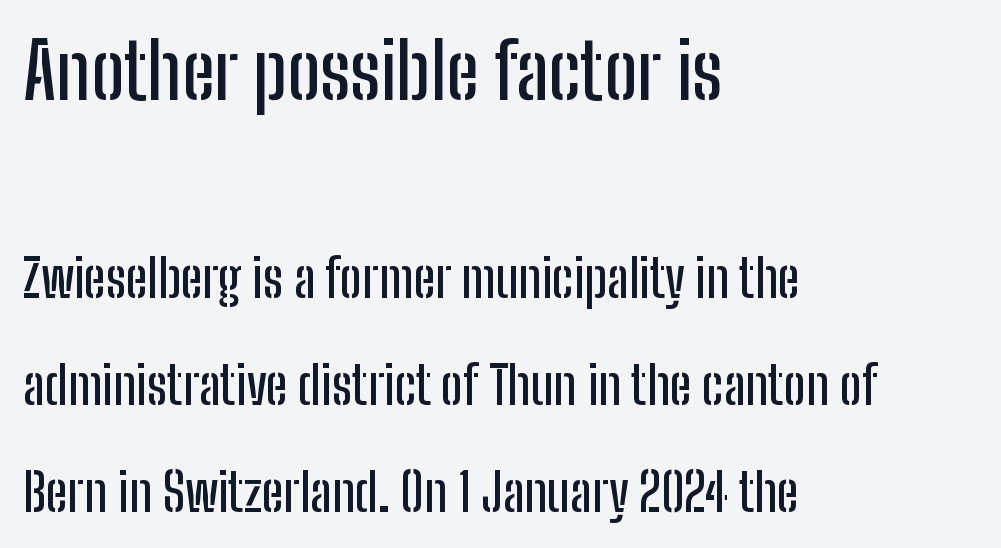
The image shows 78 px condensed sans-serif type, upright; set left-aligned, loose line spacing (2.06x), normal letter spacing, not underlined; the first (top) block is 1.5x larger; low stroke contrast and a medium x-height.
